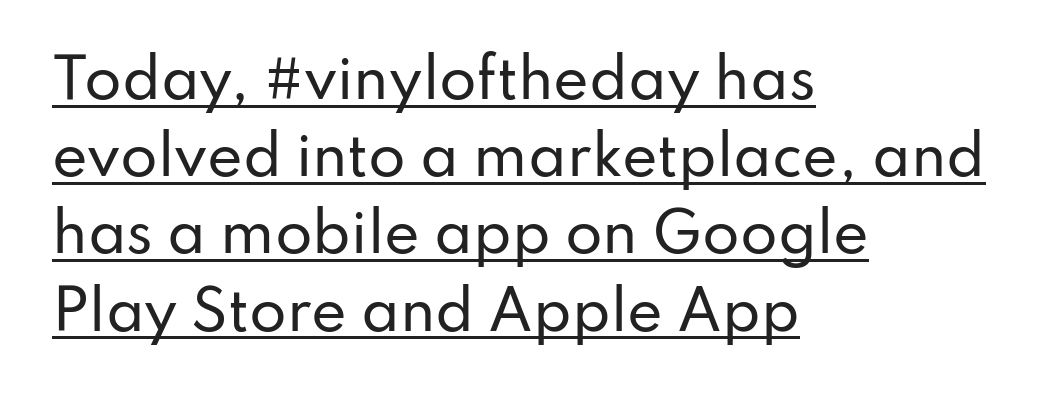
The image shows 54 px sans-serif type, upright; set left-aligned, normal line spacing (1.43x), normal letter spacing, underlined; low stroke contrast and a small x-height.
